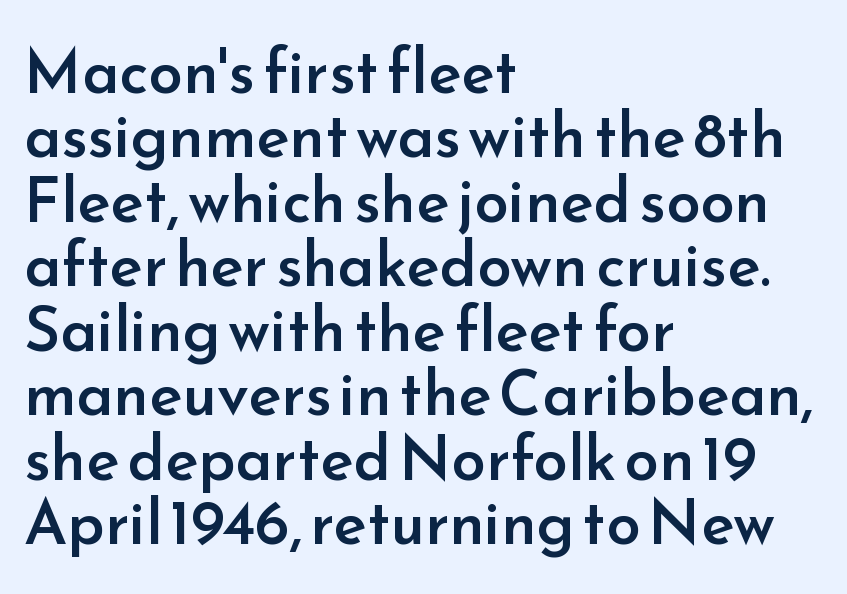
Standard letterfit; no display-style spreading of the glyphs. All the whitespace from short lines collects on the right. A typesetter would label this face a sans. Varying glyph widths throughout — classic text-font behaviour.
